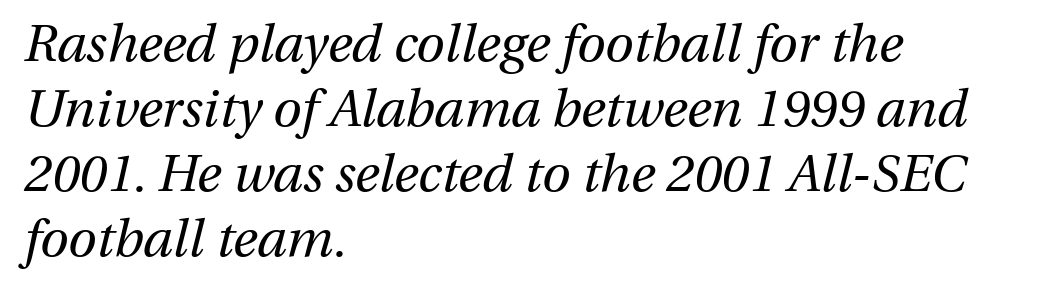
Q: Is the text bold? A: No.
Q: Is the text italic (slanted)? A: Yes, it leans right by about 13 degrees.
Q: Is the text underlined? A: No.
Q: How is the paragraph aligned? A: Left-aligned.
Q: Is the spacing between letters normal or unusually wide? A: Normal.
Q: Is the spacing between lines tight, normal or loose? A: Normal.
Q: Width (condensed, normal, or wide)? A: Normal.
Q: Stroke contrast? A: Medium.
Q: x-height? A: Medium.
Q: Monospaced? A: No.
